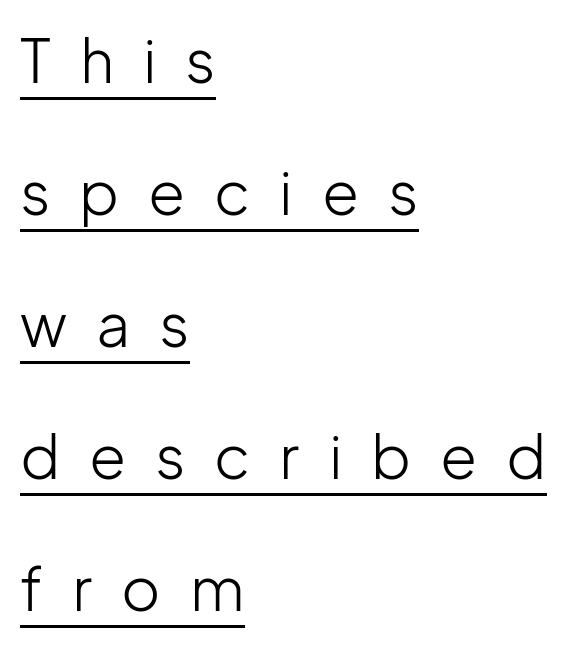
Q: Is the text bold? A: No.
Q: Is the text italic (slanted)? A: No, it is upright.
Q: Is the typeface a serif or a sans-serif typeface? A: Sans-serif.
Q: Is the text underlined? A: Yes.
Q: How is the paragraph aligned? A: Left-aligned.
Q: Is the spacing between letters normal or unusually wide? A: Unusually wide.
Q: Is the spacing between lines tight, normal or loose? A: Loose.
Q: Width (condensed, normal, or wide)? A: Normal.
Q: Stroke contrast? A: Low.
Q: x-height? A: Medium.
Q: Monospaced? A: No.
